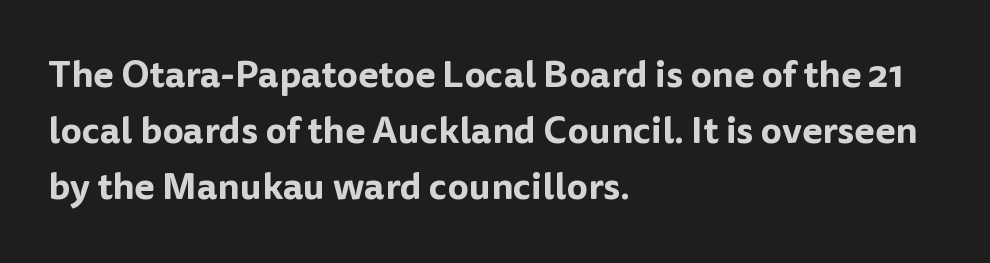
The image shows 37 px sans-serif type, upright; set left-aligned, normal line spacing (1.51x), normal letter spacing, not underlined; low stroke contrast and a medium x-height.
